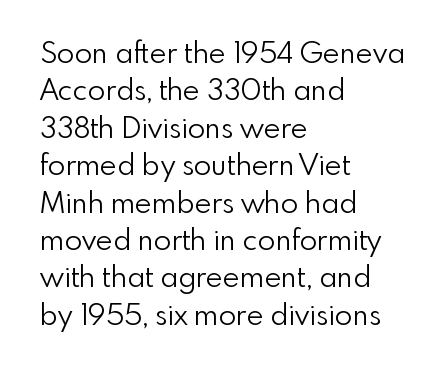
Q: Is the text bold? A: No.
Q: Is the text italic (slanted)? A: No, it is upright.
Q: Is the typeface a serif or a sans-serif typeface? A: Sans-serif.
Q: Is the text underlined? A: No.
Q: How is the paragraph aligned? A: Left-aligned.
Q: Is the spacing between letters normal or unusually wide? A: Normal.
Q: Is the spacing between lines tight, normal or loose? A: Normal.
Q: Width (condensed, normal, or wide)? A: Normal.
Q: Stroke contrast? A: Low.
Q: x-height? A: Small.
Q: Monospaced? A: No.
